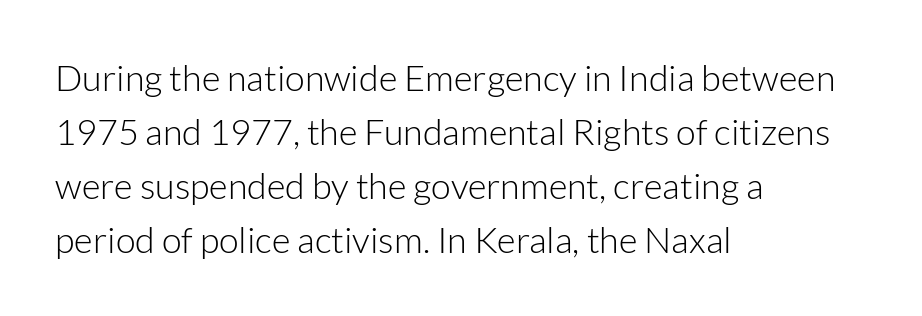
Q: Is the text bold? A: No.
Q: Is the text italic (slanted)? A: No, it is upright.
Q: Is the typeface a serif or a sans-serif typeface? A: Sans-serif.
Q: Is the text underlined? A: No.
Q: How is the paragraph aligned? A: Left-aligned.
Q: Is the spacing between letters normal or unusually wide? A: Normal.
Q: Is the spacing between lines tight, normal or loose? A: Normal.
Q: Width (condensed, normal, or wide)? A: Normal.
Q: Stroke contrast? A: Low.
Q: x-height? A: Medium.
Q: Monospaced? A: No.
